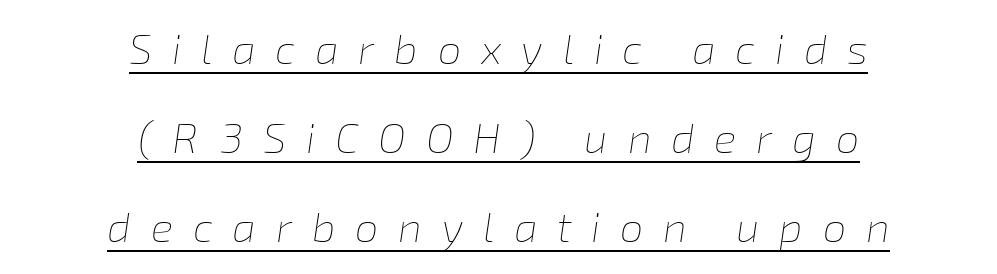
{"italic": "yes", "lean": "right", "slant_degrees": 8, "bold": "no", "weight": "thin", "width": "normal", "stroke_contrast": "low", "x_height": "medium", "monospaced": "no", "underline": "yes", "align": "center", "line_spacing": "loose", "line_spacing_ratio": 2.12, "letter_spacing": "wide", "letter_spacing_em": 0.47, "glyph_px": 42}
